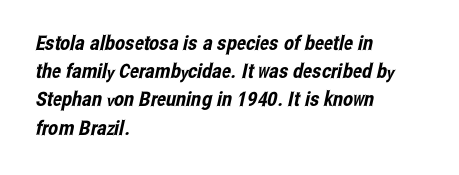
{"underline": "no", "align": "left", "line_spacing": "normal", "line_spacing_ratio": 1.41, "letter_spacing": "normal", "letter_spacing_em": 0.0, "glyph_px": 20}
